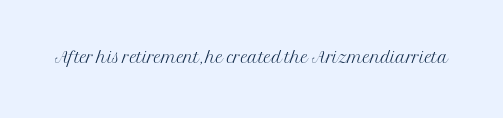
{"bold": "no", "underline": "no", "letter_spacing": "normal", "letter_spacing_em": 0.0, "glyph_px": 23}
